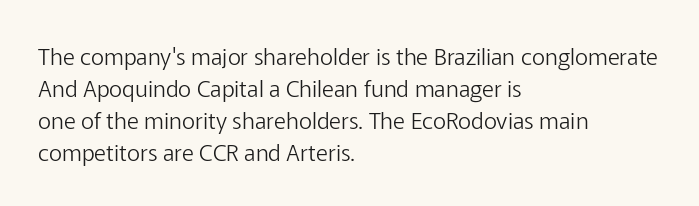
Caption: standard tracking, unaltered. Does the leading feel generous? No, just average. The lines are quadded left. Check the space under the baseline: it is left empty.
